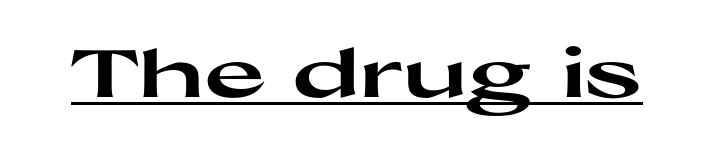
{"serif": "no", "italic": "no", "bold": "yes", "weight": "heavy", "width": "wide", "stroke_contrast": "high", "x_height": "medium", "monospaced": "no", "underline": "yes", "letter_spacing": "normal", "letter_spacing_em": 0.0, "glyph_px": 66}
